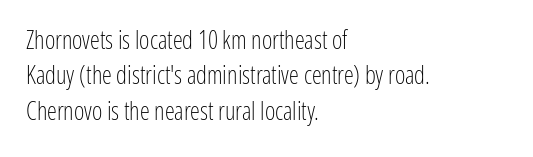
The image shows 25 px text type, upright; set left-aligned, normal line spacing (1.42x), normal letter spacing, not underlined.
